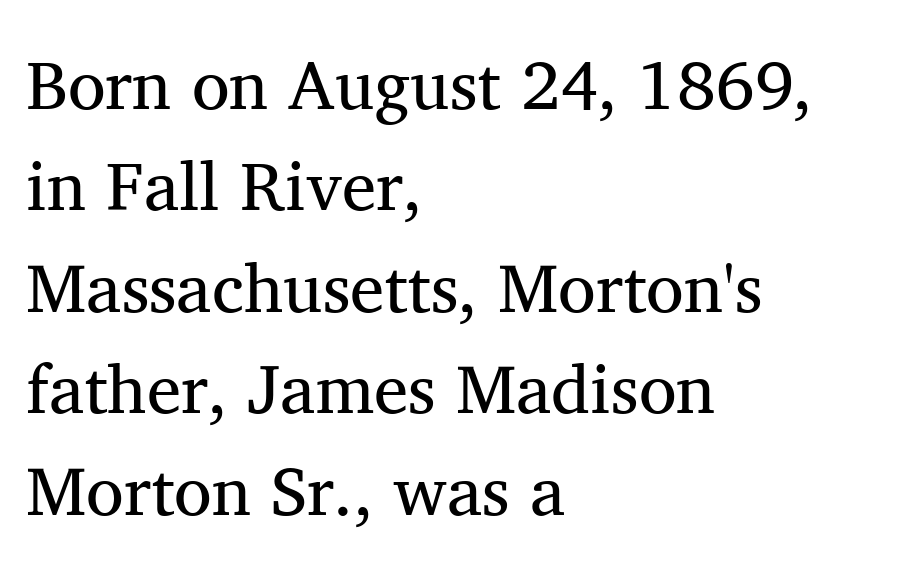
{"serif": "yes", "italic": "no", "bold": "no", "weight": "regular", "width": "normal", "stroke_contrast": "medium", "x_height": "medium", "monospaced": "no", "underline": "no", "align": "left", "line_spacing": "normal", "line_spacing_ratio": 1.47, "letter_spacing": "normal", "letter_spacing_em": 0.0, "glyph_px": 69}
